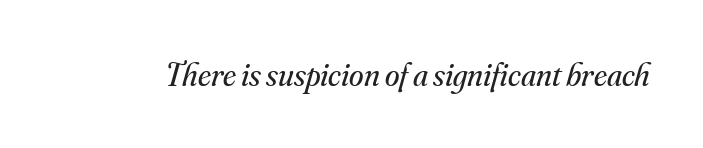
{"serif": "yes", "italic": "yes", "lean": "right", "slant_degrees": 16, "bold": "no", "weight": "regular", "width": "normal", "stroke_contrast": "medium", "x_height": "small", "monospaced": "no", "underline": "no", "letter_spacing": "normal", "letter_spacing_em": 0.0, "glyph_px": 33}
